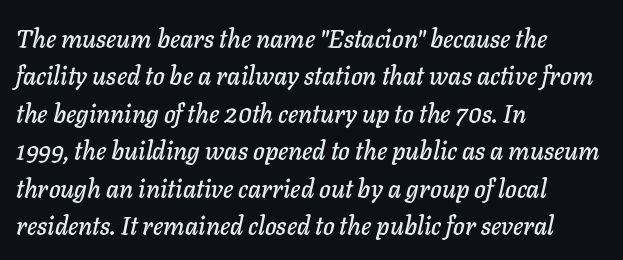
{"italic": "yes", "lean": "right", "slant_degrees": 11, "underline": "no", "align": "left", "line_spacing": "normal", "line_spacing_ratio": 1.5, "letter_spacing": "normal", "letter_spacing_em": 0.0, "glyph_px": 25}
